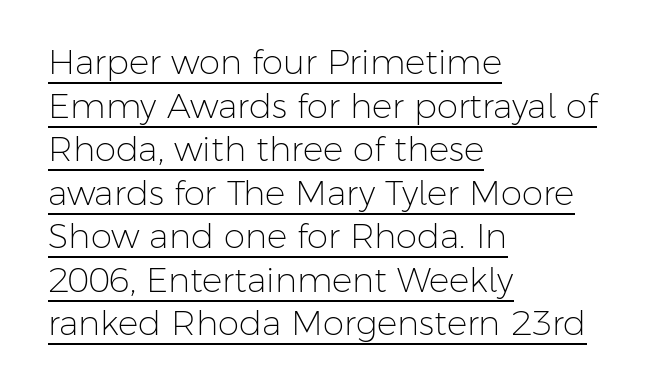
You can see a thin bar hugging the bottom of the glyphs. Posture: straight, roman, zero tilt. Between one letter and the next there's only the usual sliver of space. Check where the strokes stop: nothing finishes them off — pure sans.
